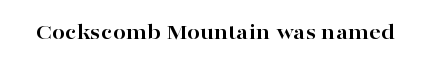
{"italic": "no", "bold": "yes", "underline": "no", "letter_spacing": "normal", "letter_spacing_em": 0.0, "glyph_px": 23}
